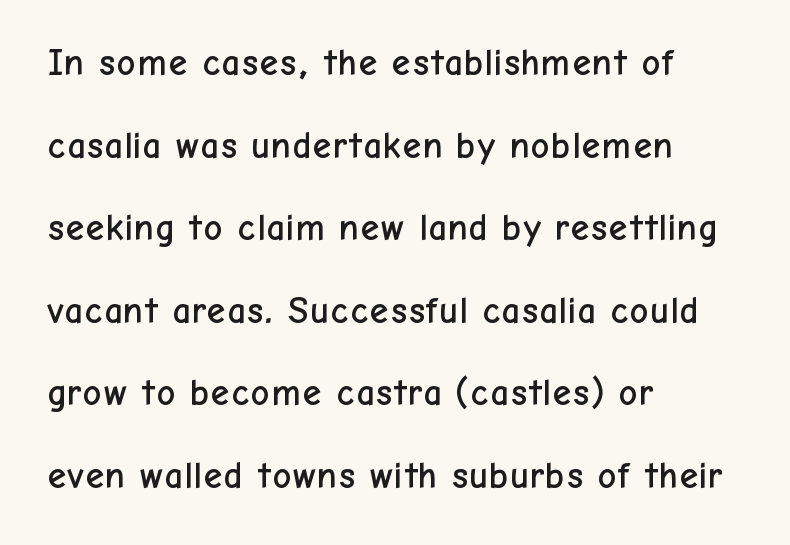
{"serif": "no", "italic": "no", "width": "normal", "stroke_contrast": "low", "x_height": "medium", "monospaced": "no", "underline": "no", "align": "left", "line_spacing": "loose", "line_spacing_ratio": 2.23, "letter_spacing": "normal", "letter_spacing_em": 0.0, "glyph_px": 37}
